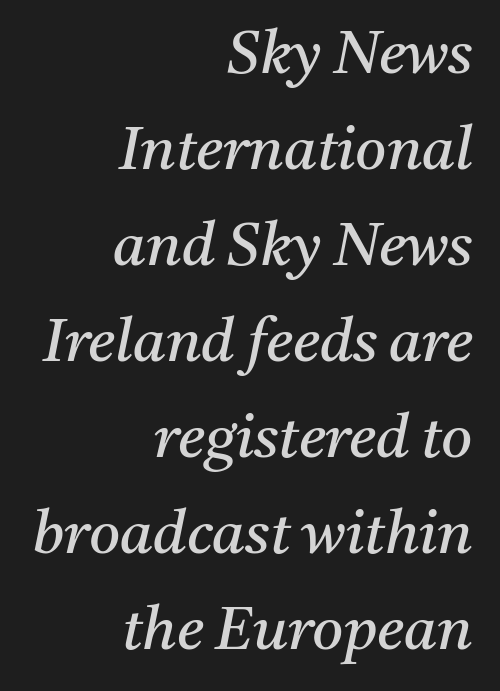
{"serif": "yes", "italic": "yes", "lean": "right", "slant_degrees": 11, "bold": "no", "weight": "regular", "width": "normal", "stroke_contrast": "medium", "x_height": "medium", "monospaced": "no", "underline": "no", "align": "right", "line_spacing": "normal", "line_spacing_ratio": 1.6, "letter_spacing": "normal", "letter_spacing_em": 0.0, "glyph_px": 60}
